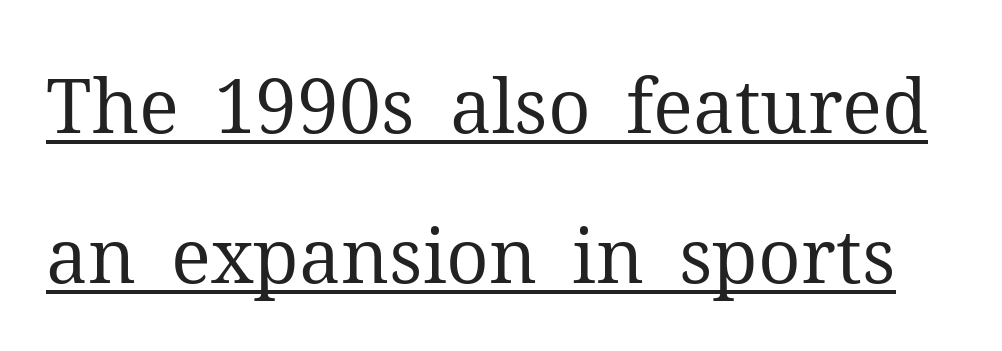
Q: Is the text bold? A: No.
Q: Is the text italic (slanted)? A: No, it is upright.
Q: Is the typeface a serif or a sans-serif typeface? A: Serif.
Q: Is the text underlined? A: Yes.
Q: Is the spacing between letters normal or unusually wide? A: Normal.
Q: Is the spacing between lines tight, normal or loose? A: Loose.
Q: Width (condensed, normal, or wide)? A: Normal.
Q: Stroke contrast? A: Medium.
Q: x-height? A: Medium.
Q: Monospaced? A: No.
